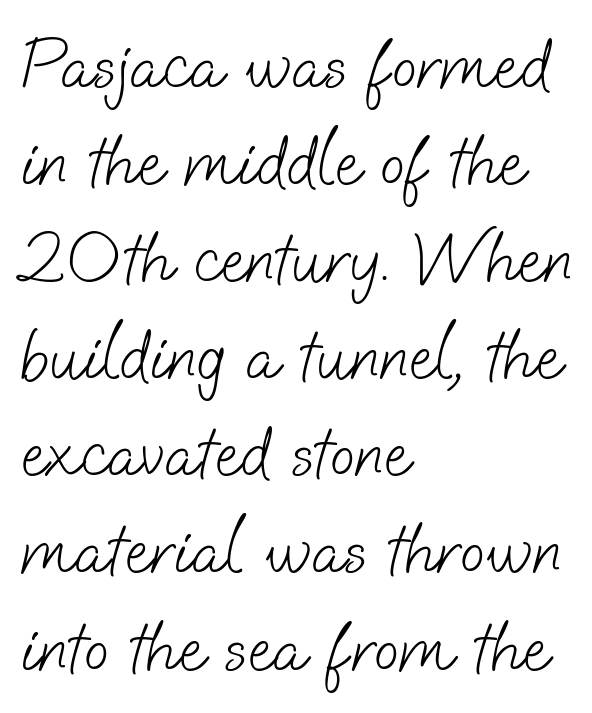
The image shows 73 px light sans-serif type; set left-aligned, normal line spacing (1.33x), normal letter spacing, not underlined; low stroke contrast and a small x-height.
